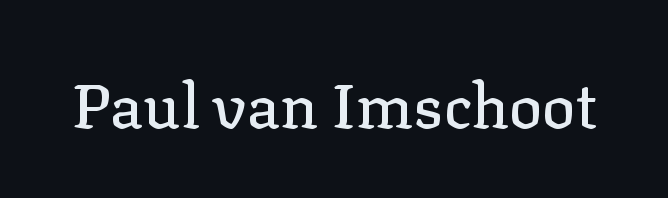
{"serif": "yes", "italic": "no", "width": "normal", "stroke_contrast": "low", "x_height": "medium", "monospaced": "no", "underline": "no", "letter_spacing": "normal", "letter_spacing_em": 0.0, "glyph_px": 62}
